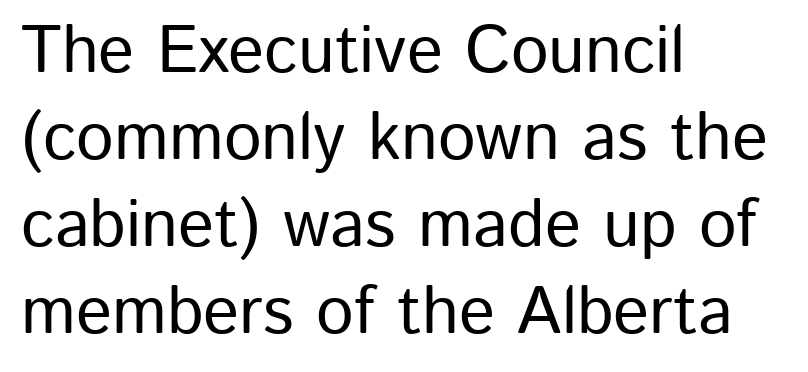
{"serif": "no", "italic": "no", "width": "normal", "stroke_contrast": "low", "x_height": "medium", "monospaced": "no", "underline": "no", "align": "left", "line_spacing": "normal", "line_spacing_ratio": 1.3, "letter_spacing": "normal", "letter_spacing_em": 0.0, "glyph_px": 67}
